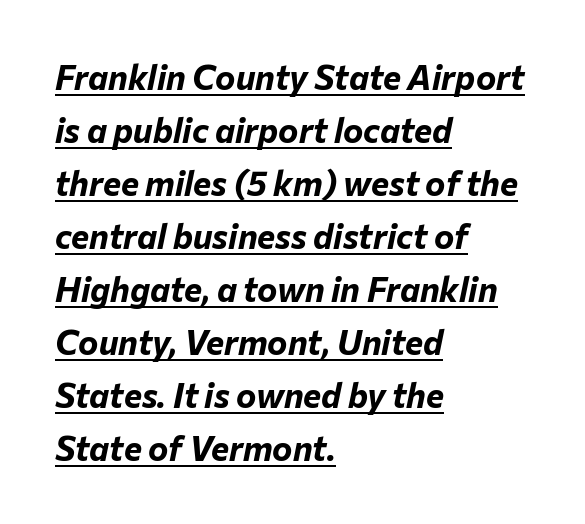
Style check: oblique. Looks like regular typesetting: each glyph gets only the width it needs. Interline gaps are of average width in this sample. The horizontal fit of the characters is conventional and even. Thick stems and heavy bowls — unmistakably bold. Caption: multi-line text, flush left, ragged right.
